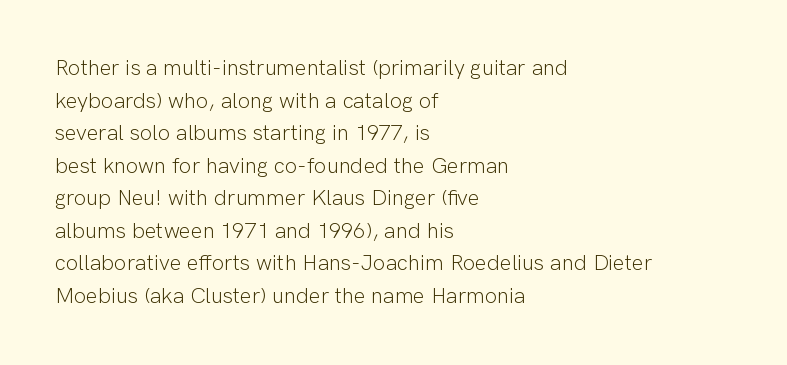
The image shows 22 px text type, upright; set left-aligned, normal line spacing (1.48x), normal letter spacing, not underlined.
